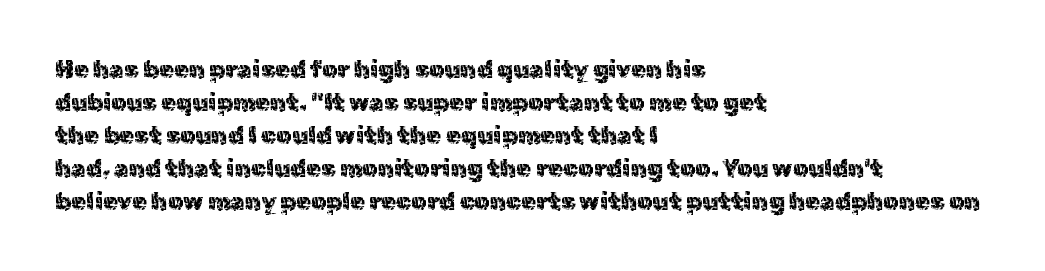
These lines stack with their left ends in a neat column. Letters rest on an invisible, unmarked baseline. The lines sit at an ordinary, default distance from one another. The type sits square on the baseline with zero lean. No letter is thick-stroked: the sample isn't bold. Default kerning and tracking; the words read as compact shapes.
